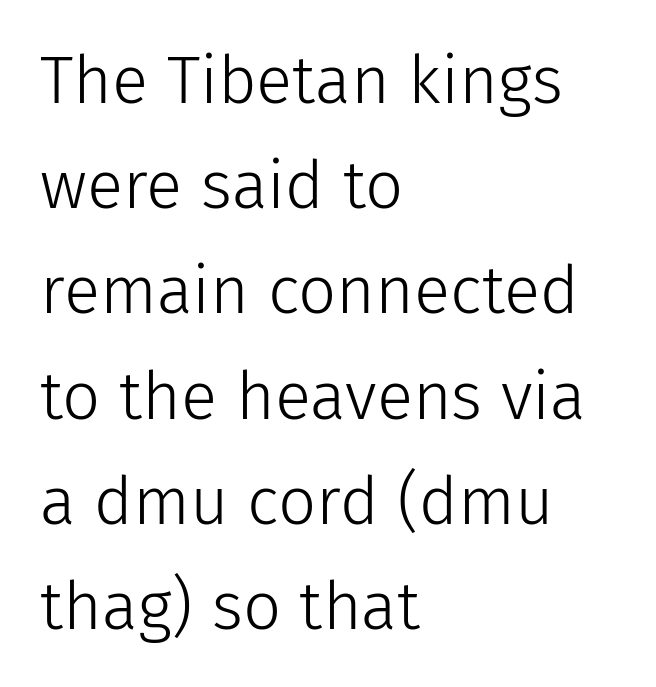
Line spacing here is normal. The passage shown is not bold in any degree. Every character sits straight up, as roman type does. The rendering anchors every line to the left-hand side.
